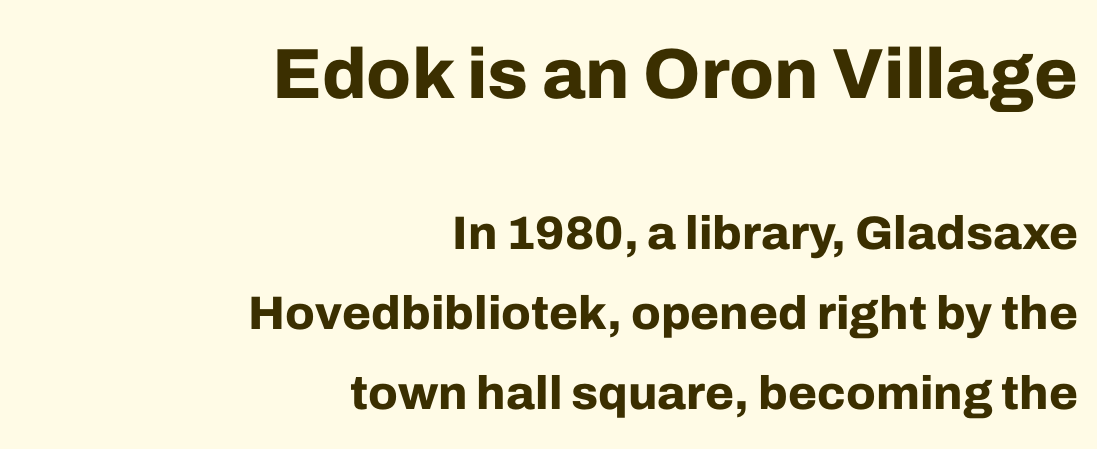
Teacher's note: observe the even right margin — that is flush-right alignment. Anything drawn beneath the words? Only blank space. The letters stand upright; this is a roman face. No feet cap the strokes, marking this as sans-serif type. This is heavy type, rendered in bold.
